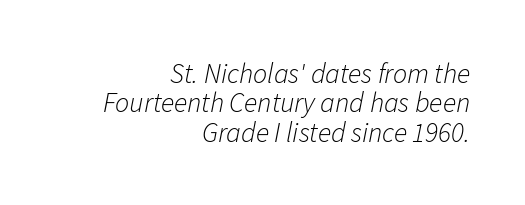
The image shows 28 px light type, italic (leaning right); set right-aligned, tight line spacing (1.05x), normal letter spacing, not underlined; low stroke contrast and a medium x-height.
